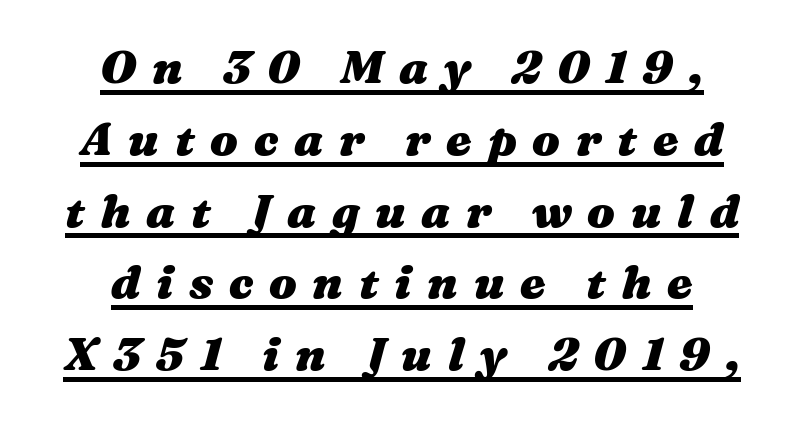
The image shows 46 px heavy, wide type, italic (leaning right); set centered, normal line spacing (1.56x), unusually wide letter spacing (+0.34 em), underlined; medium stroke contrast and a medium x-height.
